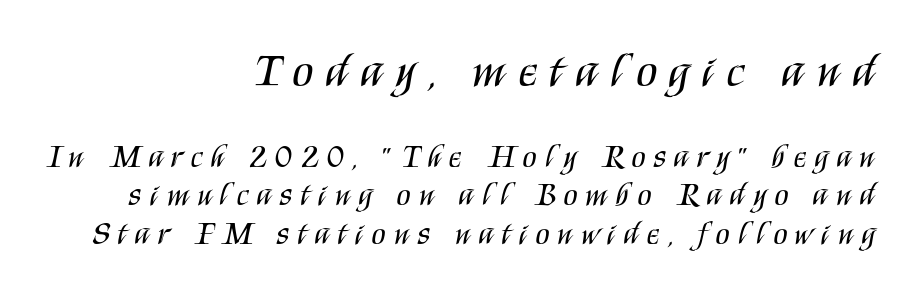
Q: Is the text bold? A: No.
Q: Is the text italic (slanted)? A: Yes.
Q: Is the typeface a serif or a sans-serif typeface? A: Sans-serif.
Q: Is the text underlined? A: No.
Q: How is the paragraph aligned? A: Right-aligned.
Q: Is the spacing between letters normal or unusually wide? A: Unusually wide.
Q: Which block of text is set in a larger size, the first (top) or the second (bottom)? A: The first (top) one.
Q: Width (condensed, normal, or wide)? A: Condensed.
Q: Stroke contrast? A: Medium.
Q: x-height? A: Large.
Q: Monospaced? A: No.
